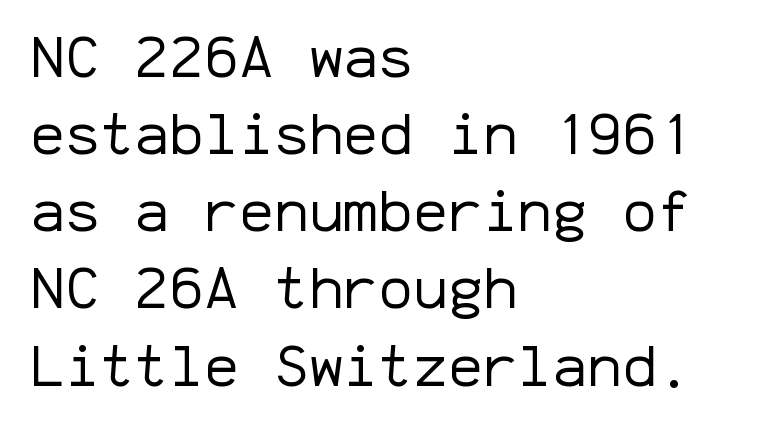
{"serif": "no", "italic": "no", "bold": "no", "weight": "regular", "width": "normal", "stroke_contrast": "low", "x_height": "medium", "monospaced": "yes", "underline": "no", "align": "left", "line_spacing": "normal", "line_spacing_ratio": 1.33, "letter_spacing": "normal", "letter_spacing_em": 0.0, "glyph_px": 58}
